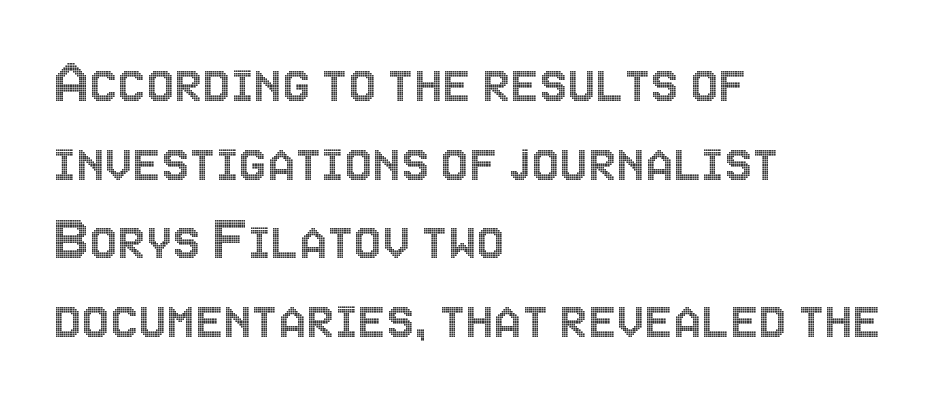
Q: Is the text italic (slanted)? A: No, it is upright.
Q: Is the text underlined? A: No.
Q: How is the paragraph aligned? A: Left-aligned.
Q: Is the spacing between letters normal or unusually wide? A: Normal.
Q: Is the spacing between lines tight, normal or loose? A: Normal.
Q: Width (condensed, normal, or wide)? A: Condensed.
Q: x-height? A: Large.
Q: Monospaced? A: No.
